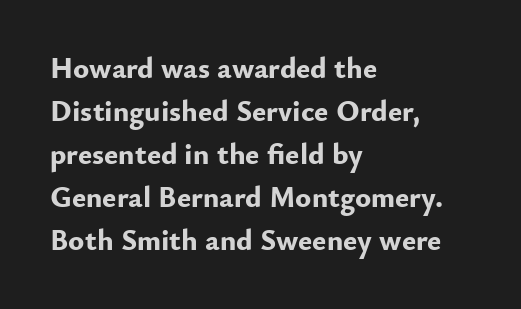
Students, observe: this is what conventionally led text looks like. Plain, unruled lines of type. Which margin do the lines hug? The left one — the right edge is uneven. Ordinary non-slanted type is in use.
